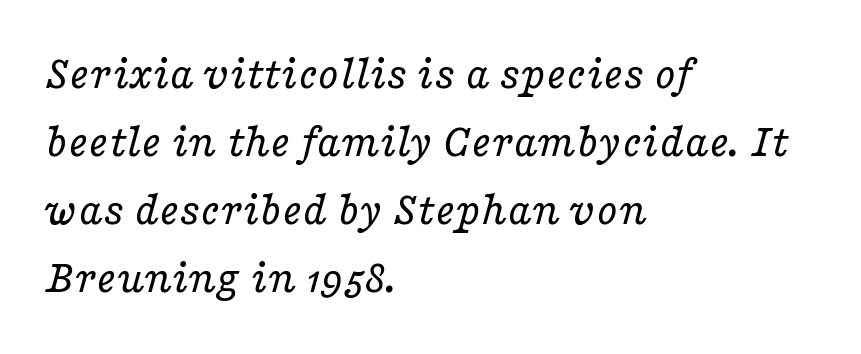
{"serif": "yes", "italic": "yes", "lean": "right", "slant_degrees": 16, "bold": "no", "weight": "regular", "width": "wide", "stroke_contrast": "low", "x_height": "medium", "monospaced": "no", "underline": "no", "align": "left", "line_spacing": "normal", "line_spacing_ratio": 1.42, "letter_spacing": "normal", "letter_spacing_em": 0.0, "glyph_px": 48}
